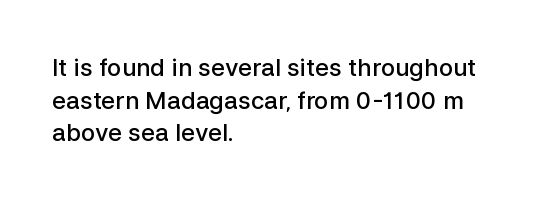
One glance says typical: line gaps are just what's usual. Tracking value appears to be zero — textbook default spacing. Tall strokes in this sample are plumb rather than angled. Firm but not heavy-handed strokes: this text is semibold.
